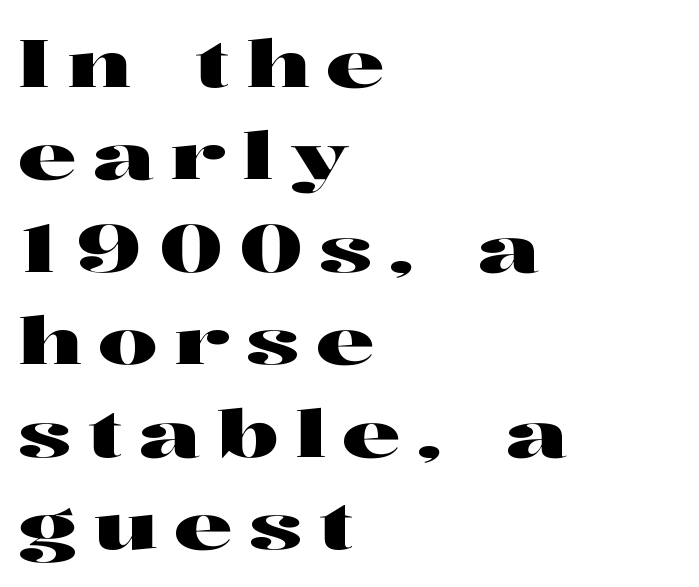
Note the varied advance widths — an 'i' is clearly narrower than an 'm'. Between one letter and the next there's a generous, obvious gap. Baseline-to-baseline distance is the conventional proportion of letter height. No italicization has been applied; the sample stays upright. Descenders hang freely into open space. Examine the stroke ends and you'll spot serifs.
